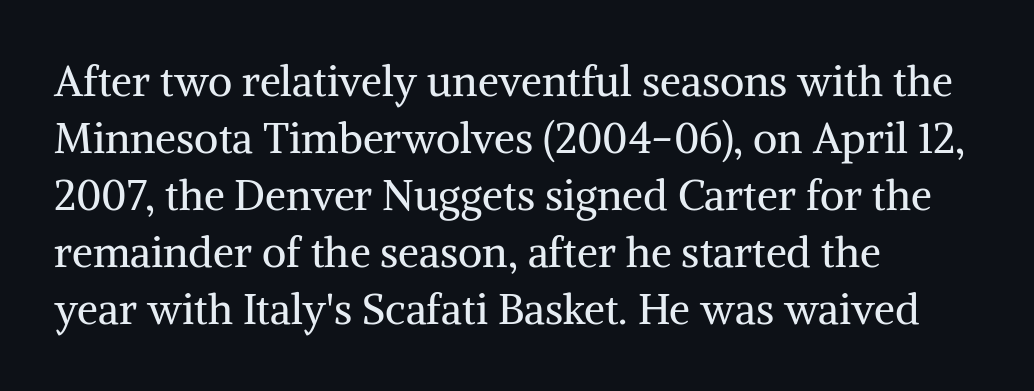
Q: Is the text bold? A: No.
Q: Is the text italic (slanted)? A: No, it is upright.
Q: Is the typeface a serif or a sans-serif typeface? A: Serif.
Q: Is the text underlined? A: No.
Q: How is the paragraph aligned? A: Left-aligned.
Q: Is the spacing between letters normal or unusually wide? A: Normal.
Q: Is the spacing between lines tight, normal or loose? A: Normal.
Q: Width (condensed, normal, or wide)? A: Normal.
Q: Stroke contrast? A: Medium.
Q: x-height? A: Medium.
Q: Monospaced? A: No.
